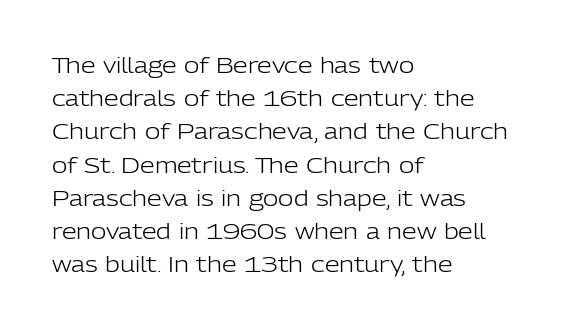
The face looks like a standard text weight, possibly lighter. Short and long lines alike share a common starting point at left. Vertically, the passage feels balanced, rows spaced as you'd expect. A bare baseline throughout the passage. Here the glyphs are tracked normally, forming tight word shapes.
